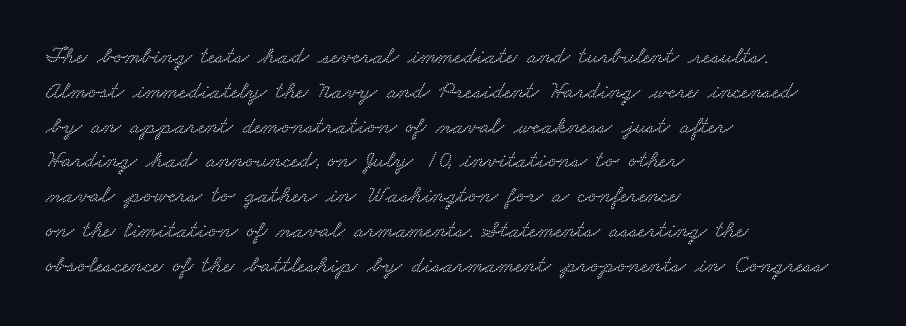
Q: Is the text underlined? A: No.
Q: How is the paragraph aligned? A: Left-aligned.
Q: Is the spacing between letters normal or unusually wide? A: Normal.
Q: Is the spacing between lines tight, normal or loose? A: Normal.
